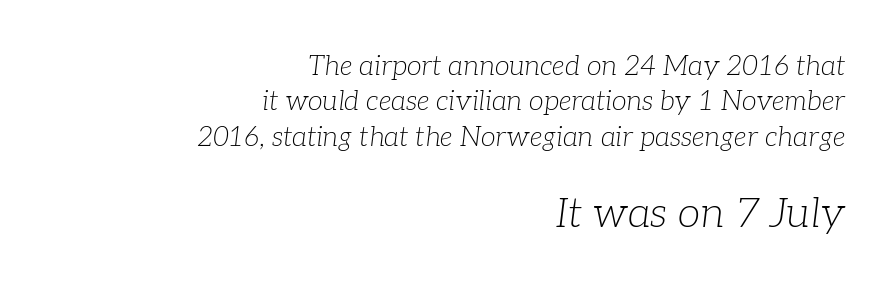
{"serif": "yes", "italic": "yes", "lean": "right", "slant_degrees": 7, "bold": "no", "weight": "light", "width": "normal", "stroke_contrast": "low", "x_height": "medium", "monospaced": "no", "underline": "no", "align": "right", "line_spacing": "normal", "line_spacing_ratio": 1.31, "letter_spacing": "normal", "letter_spacing_em": 0.0, "larger_block": "second", "size_ratio": 1.52, "glyph_px": 41}
